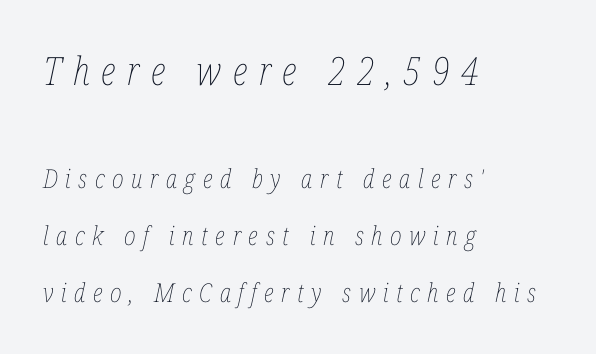
The image shows 39 px thin, condensed type, italic (leaning right); set left-aligned, loose line spacing (2.2x), unusually wide letter spacing (+0.29 em), not underlined; the first (top) block is 1.5x larger; low stroke contrast and a medium x-height.
